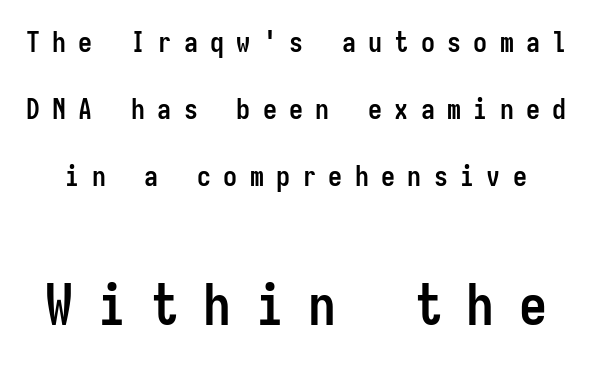
The image shows 56 px semibold, condensed sans-serif type, upright, monospaced; set loose line spacing (2.39x), unusually wide letter spacing (+0.44 em), not underlined; the second (bottom) block is 2.0x larger; low stroke contrast and a medium x-height.
